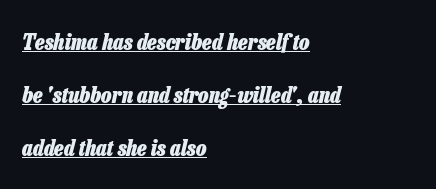
The image shows 22 px bold type, italic (leaning right); set left-aligned, loose line spacing (2.42x), normal letter spacing, underlined.
